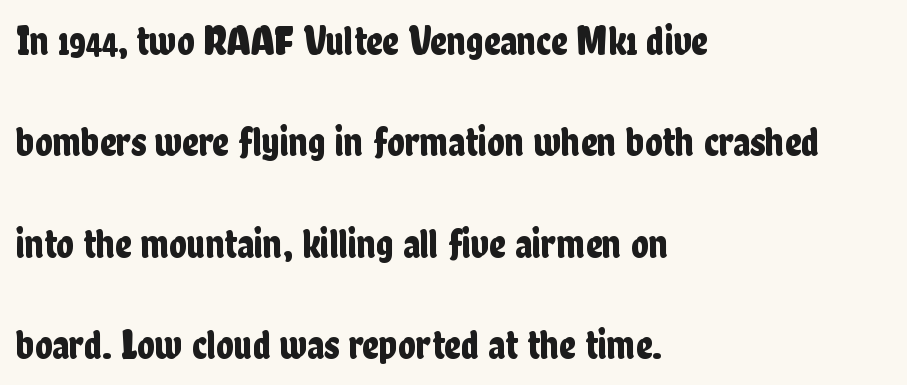
The image shows 41 px condensed sans-serif type, upright; set left-aligned, loose line spacing (2.47x), normal letter spacing, not underlined; low stroke contrast and a medium x-height.
